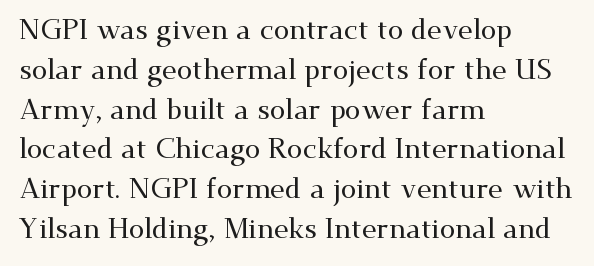
Evenly set lines give the paragraph a standard silhouette. Compared with typical body copy, the letter spacing here is the same. Every stem runs plumb, perpendicular to the baseline. The text block is weighted toward the left margin, trailing off unevenly rightward.
